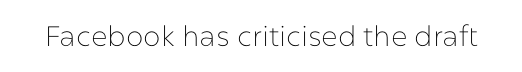
Type without underlining. No chunkiness to these letters — they're not bold. Posture: straight, roman, zero tilt. Compared with typical body copy, the letter spacing here is the same.
